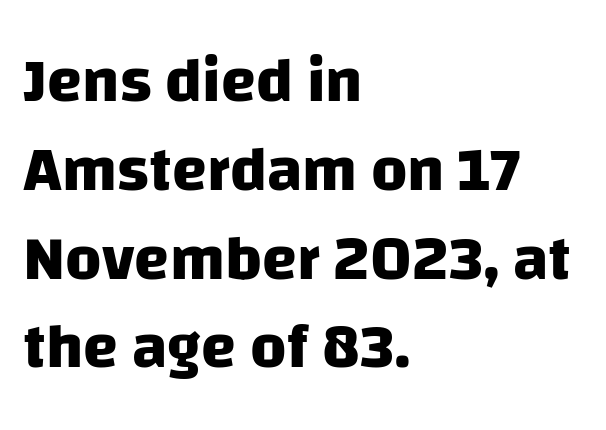
Q: Is the text bold? A: Yes.
Q: Is the typeface a serif or a sans-serif typeface? A: Sans-serif.
Q: Is the text underlined? A: No.
Q: How is the paragraph aligned? A: Left-aligned.
Q: Is the spacing between letters normal or unusually wide? A: Normal.
Q: Is the spacing between lines tight, normal or loose? A: Normal.
Q: Width (condensed, normal, or wide)? A: Normal.
Q: Stroke contrast? A: Low.
Q: x-height? A: Large.
Q: Monospaced? A: No.
